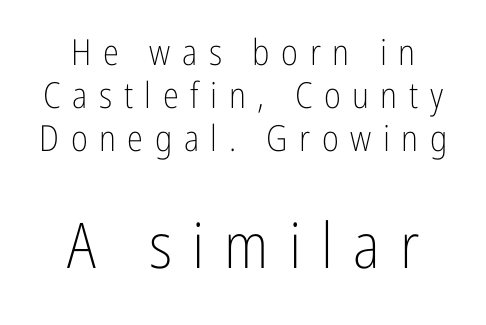
Q: Is the text bold? A: No.
Q: Is the text italic (slanted)? A: No, it is upright.
Q: Is the typeface a serif or a sans-serif typeface? A: Sans-serif.
Q: Is the text underlined? A: No.
Q: How is the paragraph aligned? A: Centered.
Q: Is the spacing between letters normal or unusually wide? A: Unusually wide.
Q: Which block of text is set in a larger size, the first (top) or the second (bottom)? A: The second (bottom) one.
Q: Width (condensed, normal, or wide)? A: Condensed.
Q: Stroke contrast? A: Low.
Q: x-height? A: Medium.
Q: Monospaced? A: No.
